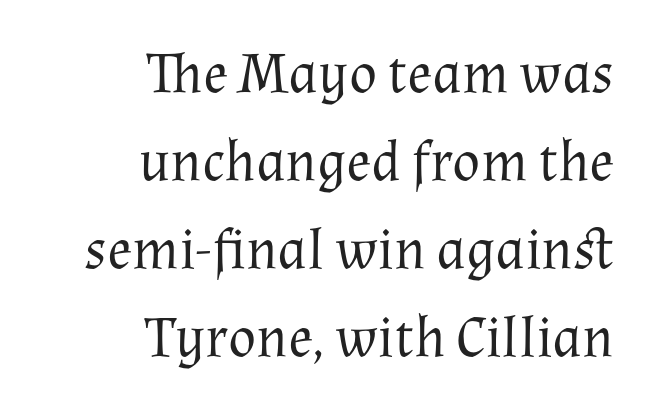
{"serif": "yes", "italic": "no", "bold": "no", "weight": "regular", "width": "normal", "stroke_contrast": "medium", "x_height": "medium", "monospaced": "no", "underline": "no", "align": "right", "line_spacing": "normal", "line_spacing_ratio": 1.52, "letter_spacing": "normal", "letter_spacing_em": 0.0, "glyph_px": 58}
